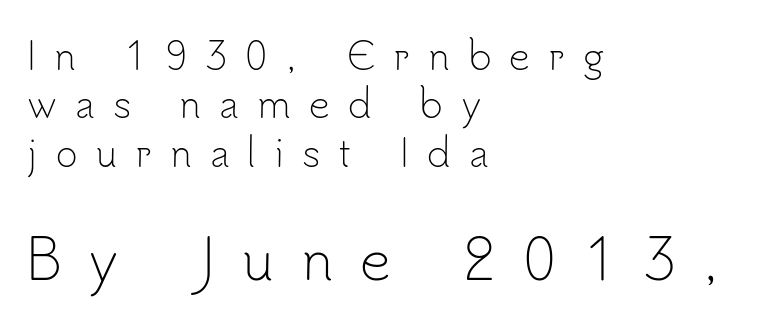
The image shows 55 px light sans-serif type, upright; set left-aligned, normal line spacing (1.31x), unusually wide letter spacing (+0.49 em), not underlined; the second (bottom) block is 1.49x larger; low stroke contrast and a small x-height.
